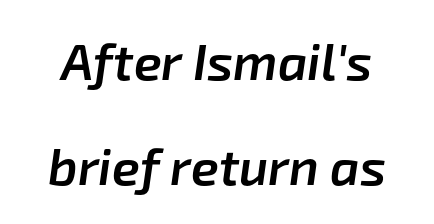
The letters are slanted; this is an italic face. No word sits above an underline. The passage shown is typed in a proportional face where columns would drift. You could call the tracking neutral — neither tight nor loose. Airy leading. Typographic density is moderately raised because the face is semibold.
